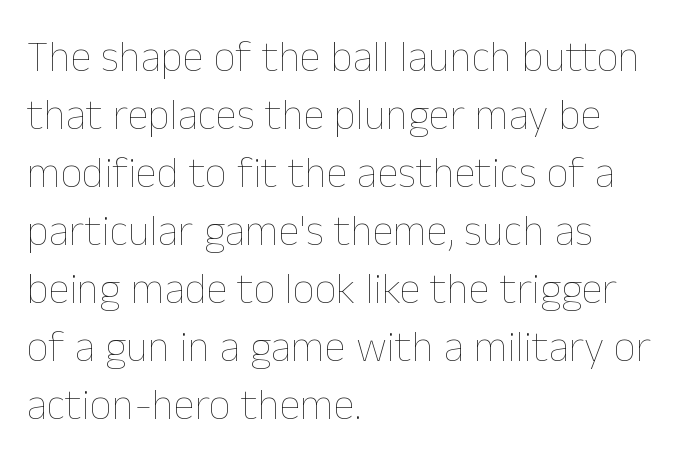
Q: Is the text bold? A: No.
Q: Is the text italic (slanted)? A: No, it is upright.
Q: Is the text underlined? A: No.
Q: How is the paragraph aligned? A: Left-aligned.
Q: Is the spacing between letters normal or unusually wide? A: Normal.
Q: Is the spacing between lines tight, normal or loose? A: Normal.
Q: Width (condensed, normal, or wide)? A: Normal.
Q: Stroke contrast? A: Low.
Q: x-height? A: Medium.
Q: Monospaced? A: No.
